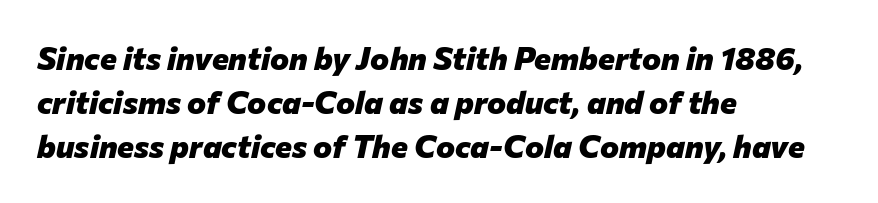
{"italic": "yes", "lean": "right", "slant_degrees": 12, "bold": "yes", "weight": "heavy", "width": "normal", "stroke_contrast": "low", "x_height": "medium", "monospaced": "no", "underline": "no", "align": "left", "line_spacing": "normal", "line_spacing_ratio": 1.38, "letter_spacing": "normal", "letter_spacing_em": 0.0, "glyph_px": 32}
